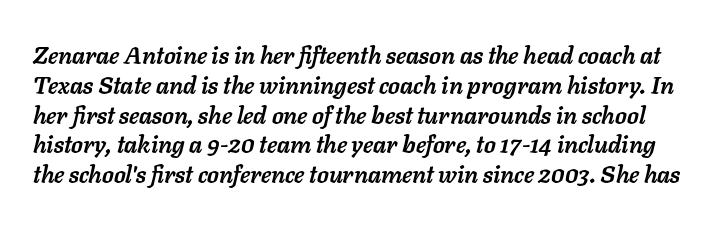
Inter-character spacing is left at the font's built-in metrics. Characters are canted at an angle relative to the baseline's perpendicular. The baseline area is clear. These lines carry a lot of weight — the face is fully bold.
